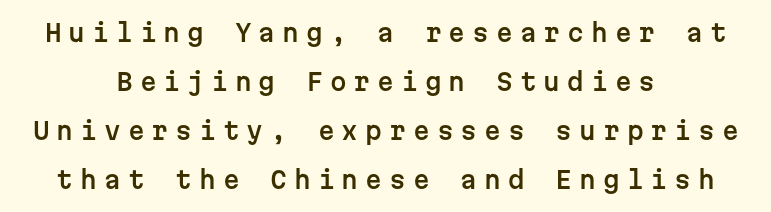
{"italic": "no", "underline": "no", "align": "center", "line_spacing": "loose", "line_spacing_ratio": 2.04, "letter_spacing": "wide", "letter_spacing_em": 0.29, "glyph_px": 24}
